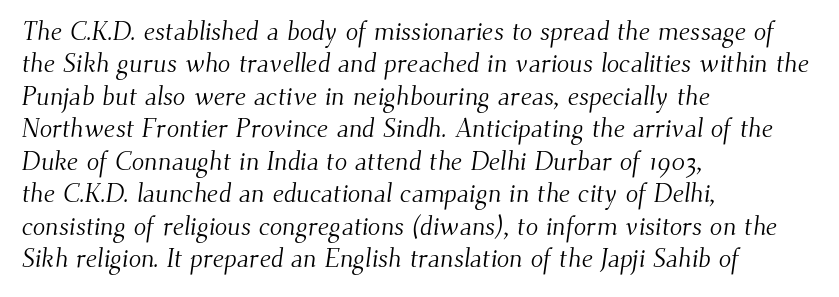
The image shows 26 px text type; set left-aligned, normal line spacing (1.25x), normal letter spacing, not underlined.
